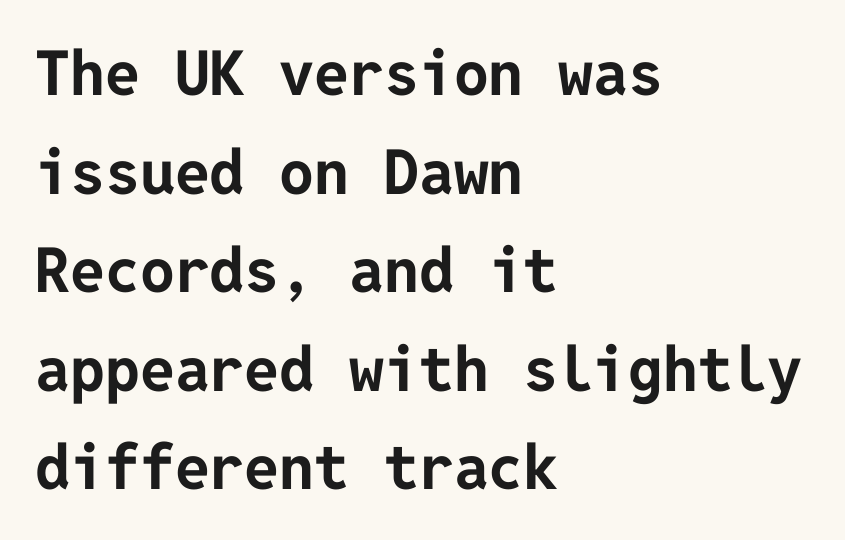
{"serif": "no", "italic": "no", "bold": "yes", "weight": "bold", "width": "normal", "stroke_contrast": "low", "x_height": "medium", "underline": "no", "align": "left", "line_spacing": "normal", "line_spacing_ratio": 1.59, "letter_spacing": "normal", "letter_spacing_em": 0.0, "glyph_px": 62}
